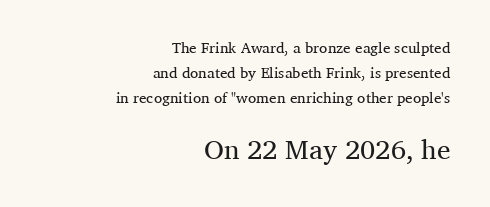
This rendering features lettering with no underline. This reads as an unemphasized weight, regular at the heaviest. Vertical strokes here are truly vertical. Tracking value appears to be zero — textbook default spacing. Compared with a flush-left layout, this one pins lines to the opposite, right side. Leading matches the norm, producing a regular column.
